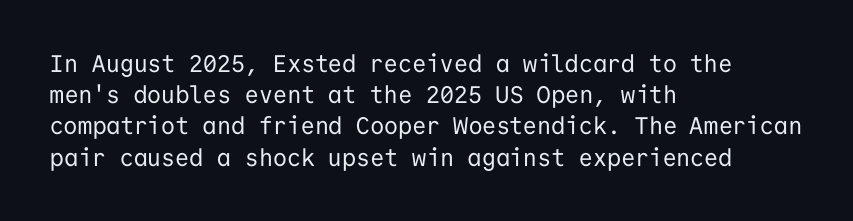
Q: Is the text bold? A: No.
Q: Is the text italic (slanted)? A: No, it is upright.
Q: Is the text underlined? A: No.
Q: How is the paragraph aligned? A: Left-aligned.
Q: Is the spacing between letters normal or unusually wide? A: Normal.
Q: Is the spacing between lines tight, normal or loose? A: Normal.
